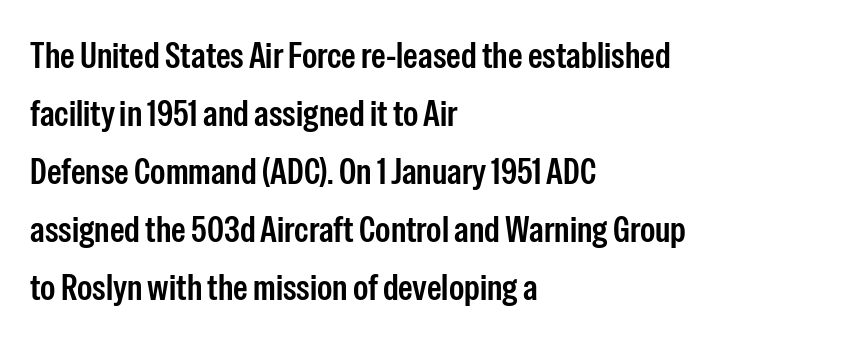
Students, note that the glyphs here touch the page at normal intervals. Varying glyph widths throughout — classic text-font behaviour. The specimen reads as upright at a glance. The rendering anchors every line to the left-hand side.
